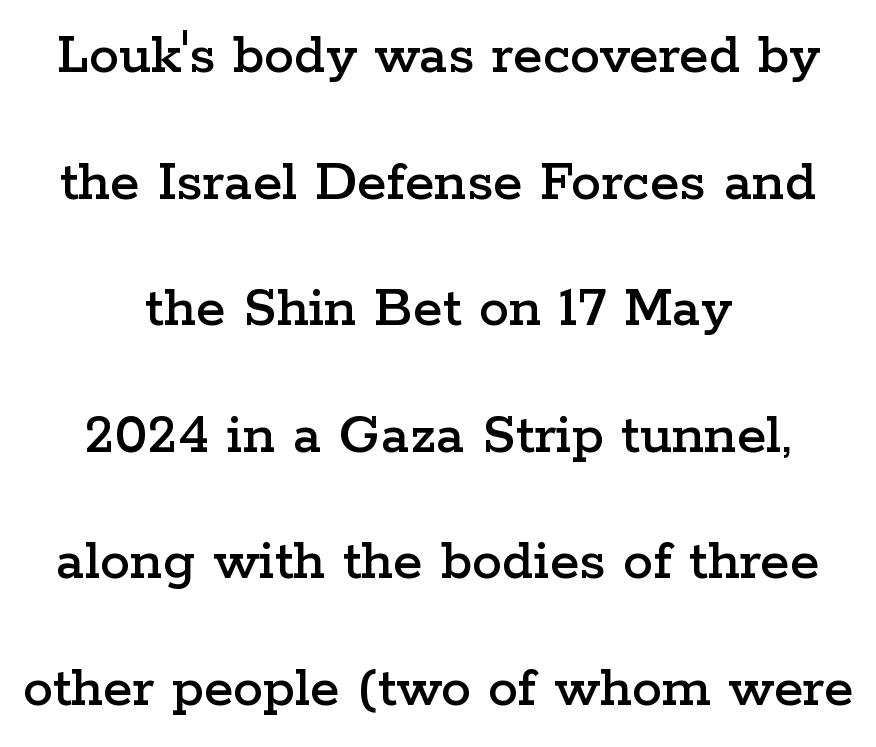
{"serif": "yes", "italic": "no", "width": "wide", "stroke_contrast": "low", "x_height": "medium", "monospaced": "no", "underline": "no", "align": "center", "line_spacing": "loose", "line_spacing_ratio": 2.11, "letter_spacing": "normal", "letter_spacing_em": 0.0, "glyph_px": 60}
